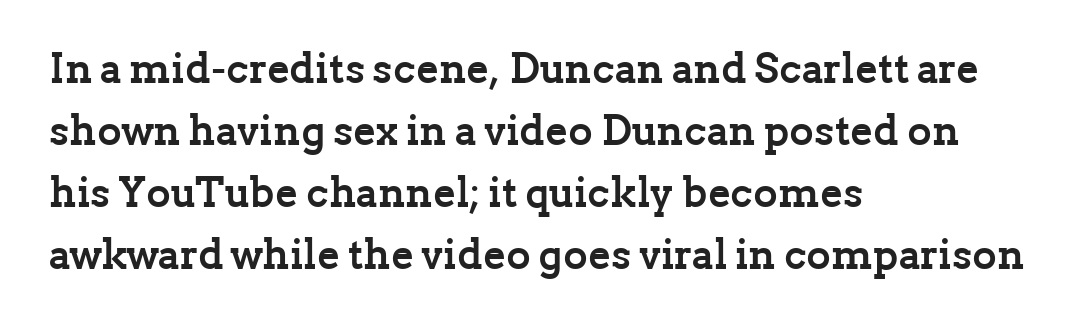
Q: Is the text bold? A: Yes.
Q: Is the text italic (slanted)? A: No, it is upright.
Q: Is the typeface a serif or a sans-serif typeface? A: Serif.
Q: Is the text underlined? A: No.
Q: How is the paragraph aligned? A: Left-aligned.
Q: Is the spacing between letters normal or unusually wide? A: Normal.
Q: Is the spacing between lines tight, normal or loose? A: Normal.
Q: Width (condensed, normal, or wide)? A: Normal.
Q: Stroke contrast? A: Low.
Q: x-height? A: Medium.
Q: Monospaced? A: No.
